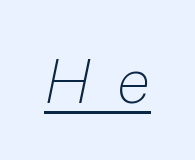
Q: Is the text bold? A: No.
Q: Is the text italic (slanted)? A: Yes, it leans right by about 12 degrees.
Q: Is the text underlined? A: Yes.
Q: Is the spacing between letters normal or unusually wide? A: Unusually wide.
Q: Width (condensed, normal, or wide)? A: Normal.
Q: Stroke contrast? A: Low.
Q: x-height? A: Medium.
Q: Monospaced? A: No.
